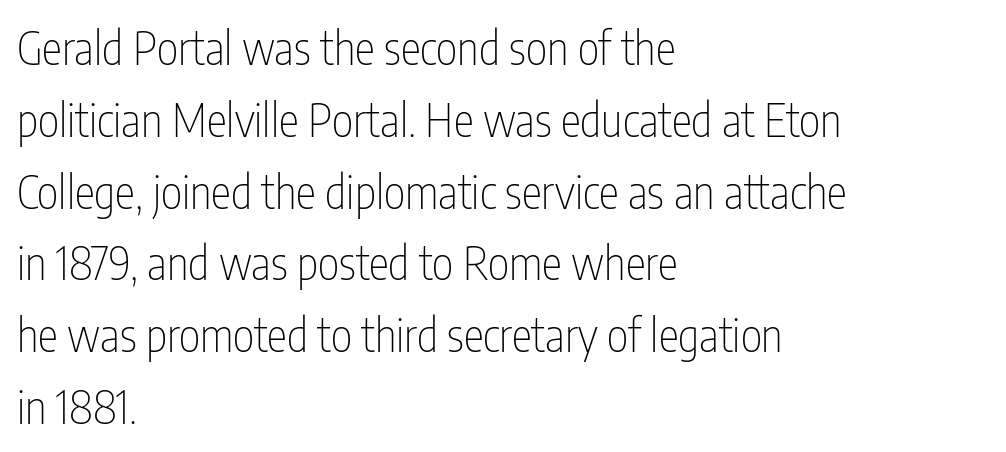
{"serif": "no", "italic": "no", "bold": "no", "weight": "thin", "width": "condensed", "stroke_contrast": "low", "x_height": "medium", "monospaced": "no", "underline": "no", "align": "left", "line_spacing": "normal", "line_spacing_ratio": 1.56, "letter_spacing": "normal", "letter_spacing_em": 0.0, "glyph_px": 46}
